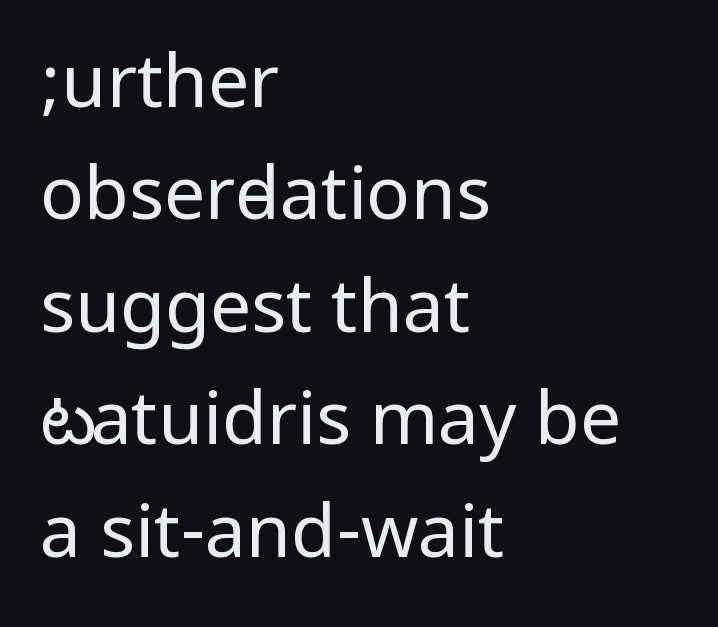
The image shows 73 px regular-weight, condensed sans-serif type, upright; set left-aligned, normal line spacing (1.54x), normal letter spacing, not underlined; low stroke contrast.
